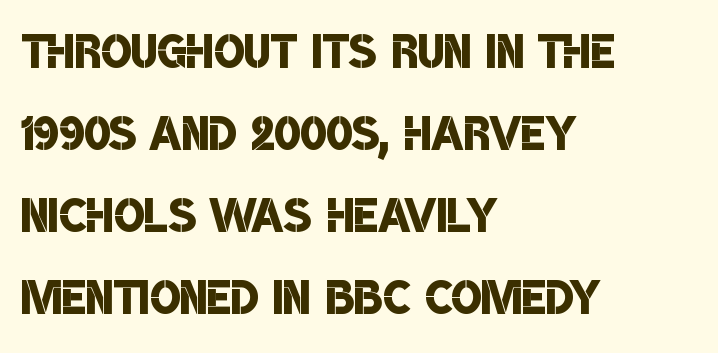
{"serif": "no", "bold": "semi", "weight": "semibold", "width": "condensed", "stroke_contrast": "low", "x_height": "large", "monospaced": "no", "underline": "no", "align": "left", "line_spacing": "normal", "line_spacing_ratio": 1.28, "letter_spacing": "normal", "letter_spacing_em": 0.0, "glyph_px": 64}
